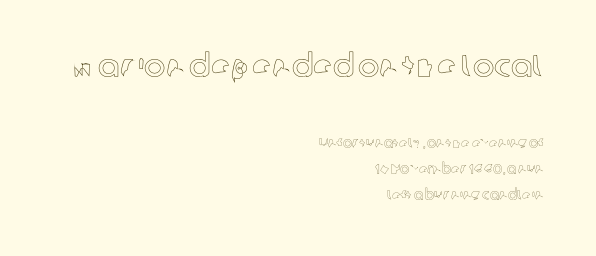
Q: Is the text italic (slanted)? A: No, it is upright.
Q: Is the text underlined? A: No.
Q: How is the paragraph aligned? A: Right-aligned.
Q: Is the spacing between letters normal or unusually wide? A: Normal.
Q: Which block of text is set in a larger size, the first (top) or the second (bottom)? A: The first (top) one.
Q: Width (condensed, normal, or wide)? A: Normal.
Q: x-height? A: Medium.
Q: Monospaced? A: No.
